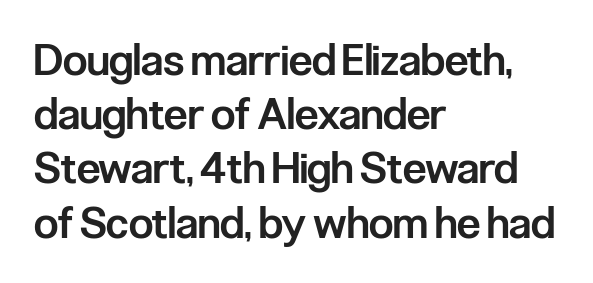
Q: Is the text bold? A: Semi-bold.
Q: Is the text italic (slanted)? A: No, it is upright.
Q: Is the typeface a serif or a sans-serif typeface? A: Sans-serif.
Q: Is the text underlined? A: No.
Q: How is the paragraph aligned? A: Left-aligned.
Q: Is the spacing between letters normal or unusually wide? A: Normal.
Q: Is the spacing between lines tight, normal or loose? A: Normal.
Q: Width (condensed, normal, or wide)? A: Condensed.
Q: Stroke contrast? A: Low.
Q: x-height? A: Medium.
Q: Monospaced? A: No.
